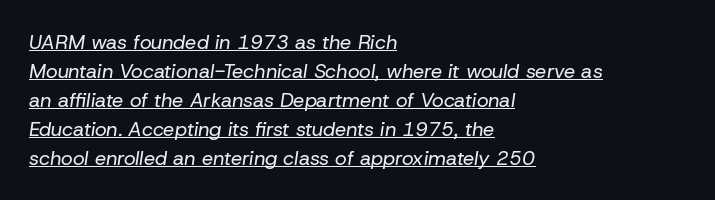
{"italic": "yes", "lean": "right", "slant_degrees": 8, "bold": "no", "underline": "yes", "align": "left", "line_spacing": "normal", "line_spacing_ratio": 1.45, "letter_spacing": "normal", "letter_spacing_em": 0.0, "glyph_px": 20}
